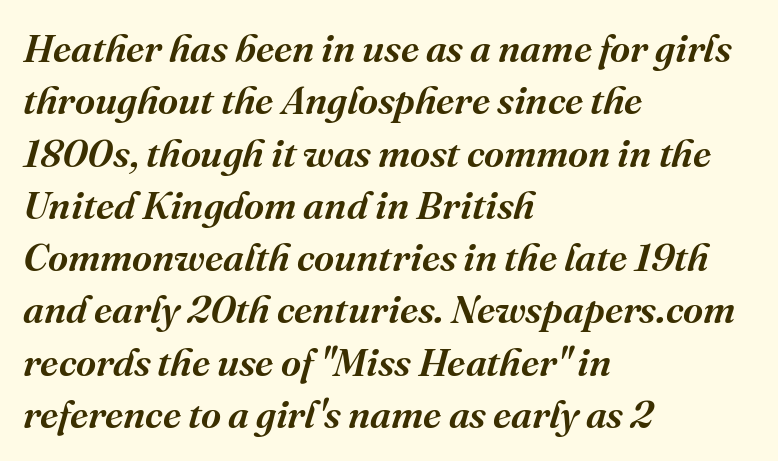
The image shows 39 px serif type, italic (leaning right); set left-aligned, normal line spacing (1.34x), normal letter spacing, not underlined; medium stroke contrast and a medium x-height.
